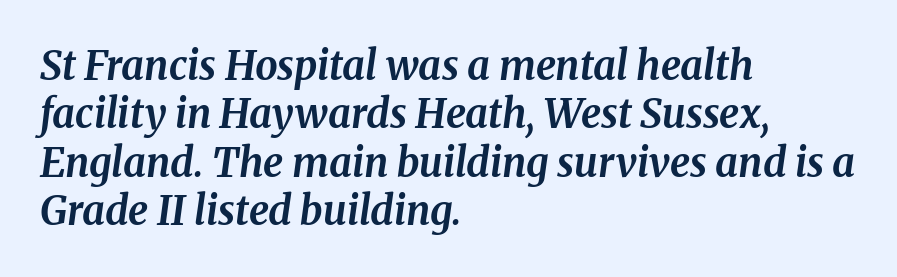
Summary of weight: heavy, a full bold. This sample uses an oblique cut, with every glyph tilted off the vertical. A classic flush-left, rag-right setting is used for this passage. Varying glyph widths throughout — classic text-font behaviour. Tracking here is standard; glyphs follow each other at the usual distance.
